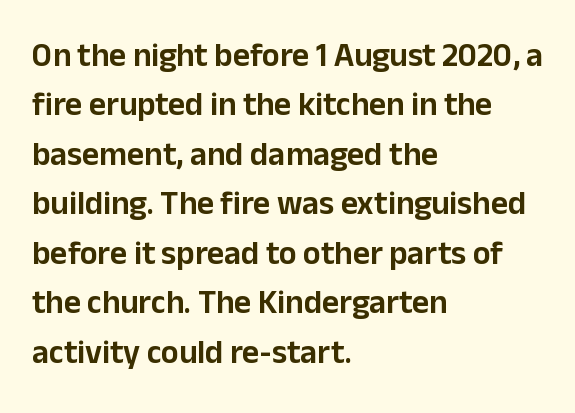
The designer left line spacing at the default. Casual observation: everything's shoved over to the left. These lines were composed using upright roman letters. Varying glyph widths throughout — classic text-font behaviour. This rendering features lettering with no underline. Each letter's strokes conclude bluntly, with no projecting serifs.
